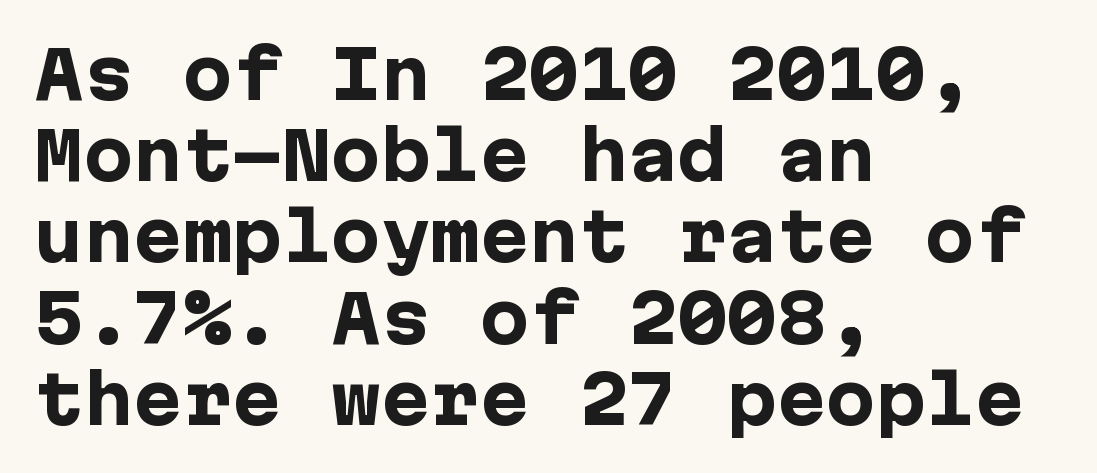
The image shows 66 px heavy sans-serif type, upright; set left-aligned, line spacing 1.23x, normal letter spacing, not underlined; low stroke contrast and a medium x-height.
